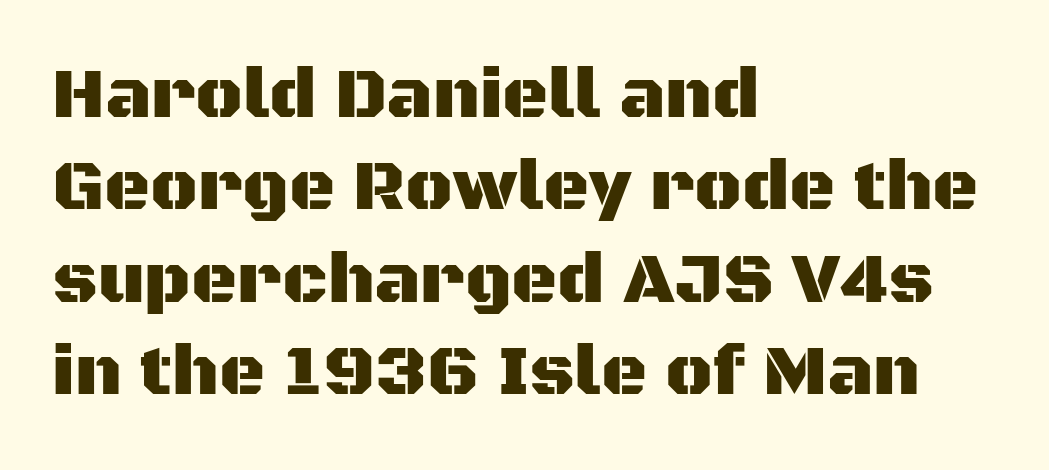
The image shows 71 px sans-serif type, upright; set left-aligned, normal line spacing (1.3x), normal letter spacing, not underlined; medium stroke contrast and a large x-height.
